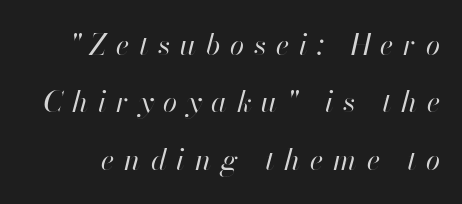
The image shows 29 px regular-weight type, italic (leaning right); set loose line spacing (1.98x), unusually wide letter spacing (+0.34 em), not underlined; high stroke contrast and a small x-height.
